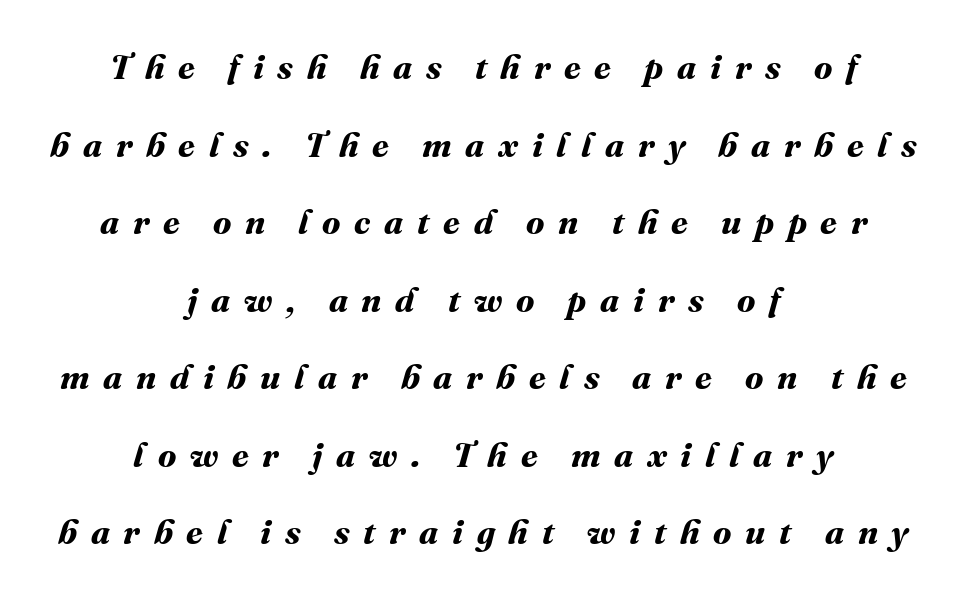
Plenty of ink on the page — the face is bold. Is the block centered? Yes — each line is placed symmetrically about the middle. The horizontal fit of the characters is loose and conspicuously gappy. Lines of text with bare space underneath.
